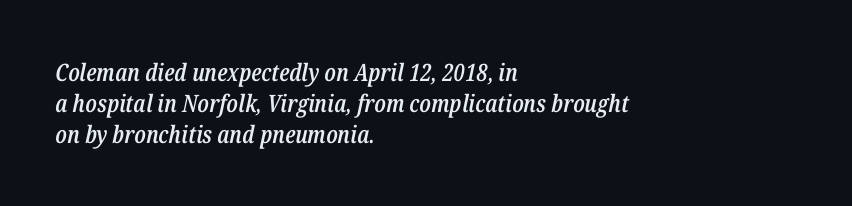
Q: Is the text bold? A: Semi-bold.
Q: Is the text italic (slanted)? A: Yes, it leans right by about 12 degrees.
Q: Is the text underlined? A: No.
Q: How is the paragraph aligned? A: Left-aligned.
Q: Is the spacing between letters normal or unusually wide? A: Normal.
Q: Is the spacing between lines tight, normal or loose? A: Normal.
